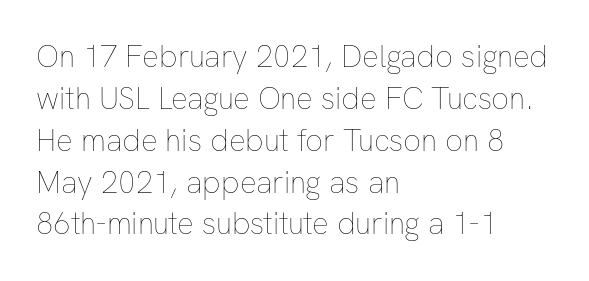
{"italic": "no", "bold": "no", "weight": "thin", "width": "normal", "stroke_contrast": "low", "x_height": "medium", "monospaced": "no", "underline": "no", "align": "left", "line_spacing": "normal", "line_spacing_ratio": 1.35, "letter_spacing": "normal", "letter_spacing_em": 0.0, "glyph_px": 31}
